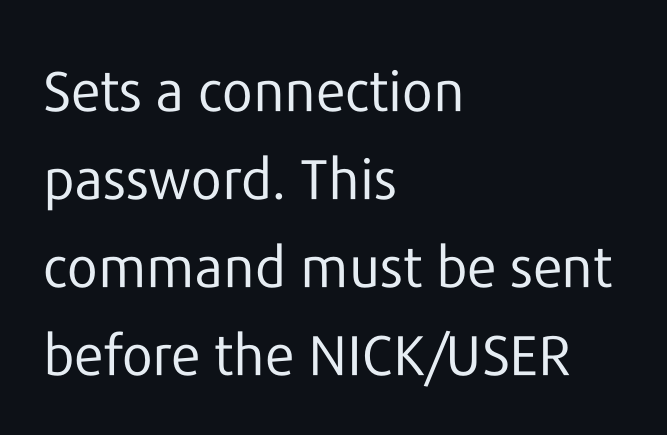
The image shows 56 px regular-weight sans-serif type, upright; set left-aligned, normal line spacing (1.57x), normal letter spacing, not underlined; low stroke contrast and a medium x-height.
